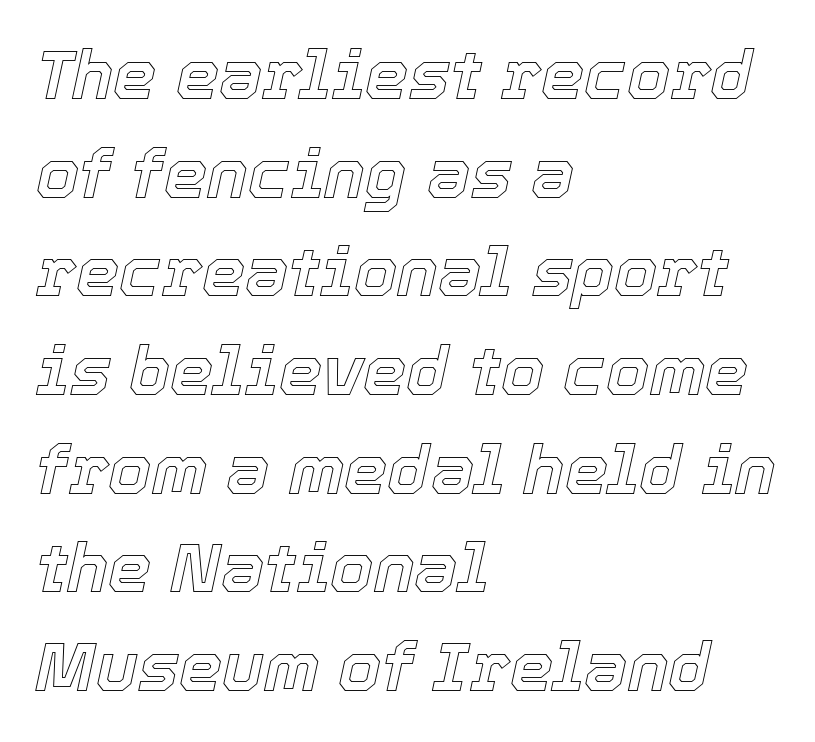
Q: Is the text italic (slanted)? A: Yes, it leans right by about 12 degrees.
Q: Is the text underlined? A: No.
Q: How is the paragraph aligned? A: Left-aligned.
Q: Is the spacing between letters normal or unusually wide? A: Normal.
Q: Is the spacing between lines tight, normal or loose? A: Normal.
Q: Width (condensed, normal, or wide)? A: Normal.
Q: x-height? A: Medium.
Q: Monospaced? A: No.
